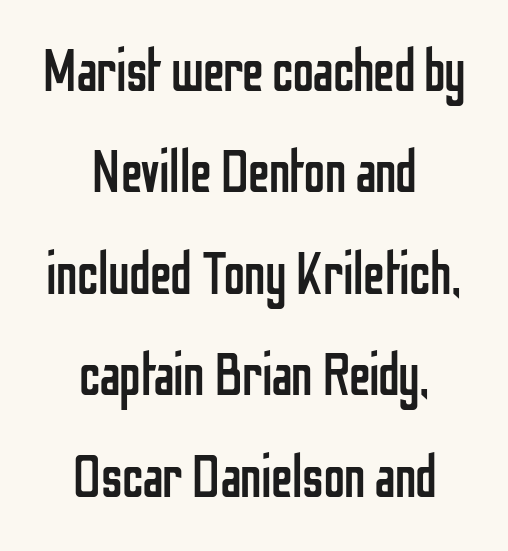
The words here are not underlined. Here the designer chose a conventional face with non-uniform glyph widths. You can tell it's not italic because the verticals are truly vertical. Does the copy run flush right? No — it is centered line by line. The glyphs in this specimen are sans serif. The tracking reads as untouched default to a designer's eye.
